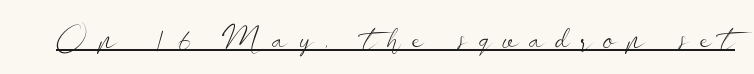
The image shows 33 px light, wide sans-serif type; set unusually wide letter spacing (+0.34 em), underlined; low stroke contrast and a small x-height.
